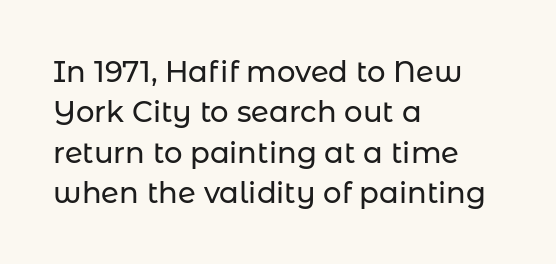
{"serif": "no", "italic": "no", "width": "normal", "stroke_contrast": "low", "x_height": "medium", "monospaced": "no", "underline": "no", "align": "left", "line_spacing": "normal", "line_spacing_ratio": 1.39, "letter_spacing": "normal", "letter_spacing_em": 0.0, "glyph_px": 29}
